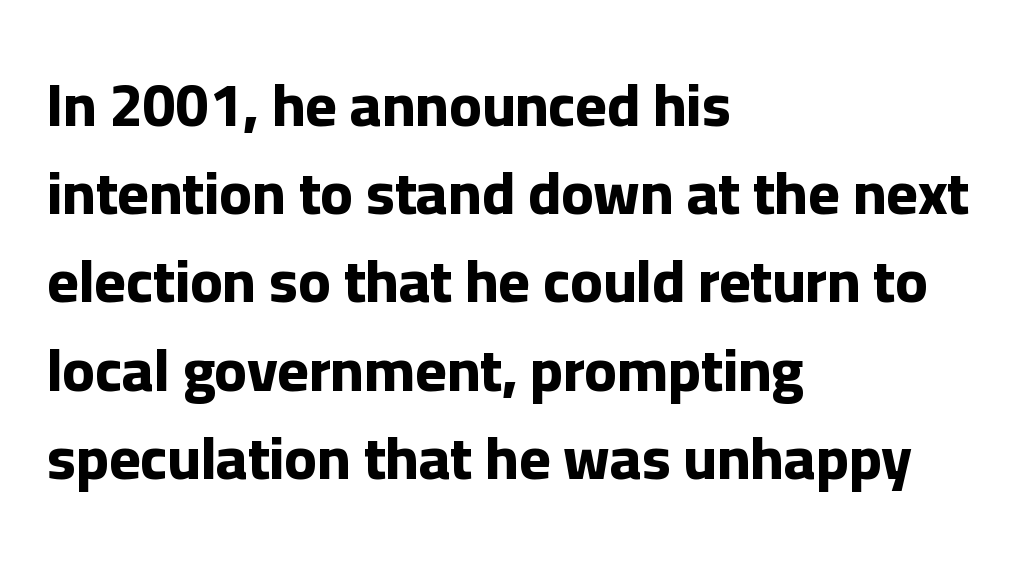
Q: Is the text bold? A: Yes.
Q: Is the text italic (slanted)? A: No, it is upright.
Q: Is the typeface a serif or a sans-serif typeface? A: Sans-serif.
Q: Is the text underlined? A: No.
Q: How is the paragraph aligned? A: Left-aligned.
Q: Is the spacing between letters normal or unusually wide? A: Normal.
Q: Is the spacing between lines tight, normal or loose? A: Normal.
Q: Width (condensed, normal, or wide)? A: Normal.
Q: Stroke contrast? A: Low.
Q: x-height? A: Medium.
Q: Monospaced? A: No.
